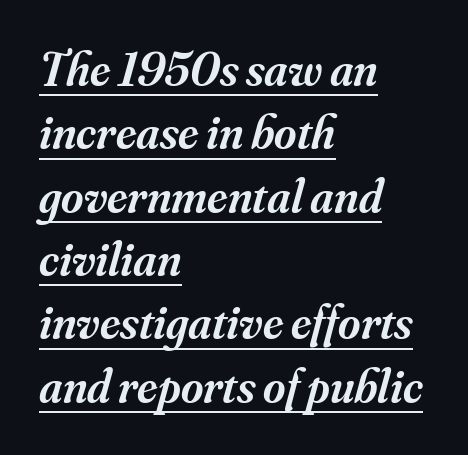
Q: Is the text bold? A: Semi-bold.
Q: Is the text italic (slanted)? A: Yes, it leans right by about 16 degrees.
Q: Is the typeface a serif or a sans-serif typeface? A: Serif.
Q: Is the text underlined? A: Yes.
Q: How is the paragraph aligned? A: Left-aligned.
Q: Is the spacing between letters normal or unusually wide? A: Normal.
Q: Is the spacing between lines tight, normal or loose? A: Normal.
Q: Width (condensed, normal, or wide)? A: Normal.
Q: Stroke contrast? A: Medium.
Q: x-height? A: Small.
Q: Monospaced? A: No.
